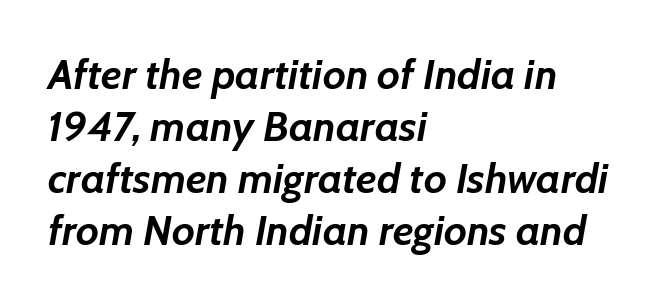
The image shows 42 px semibold type, italic (leaning right); set left-aligned, line spacing 1.24x, normal letter spacing, not underlined; low stroke contrast and a medium x-height.
